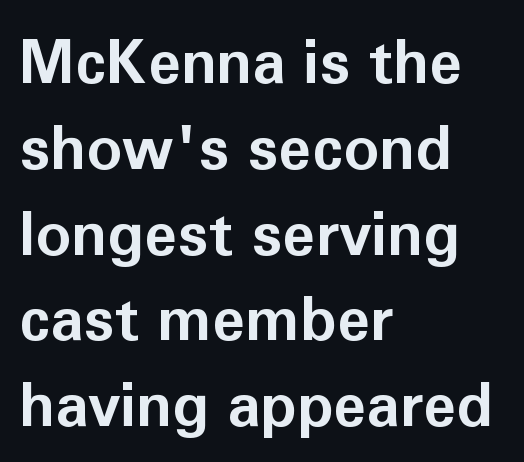
{"serif": "no", "italic": "no", "bold": "yes", "weight": "bold", "width": "normal", "stroke_contrast": "low", "x_height": "medium", "monospaced": "no", "underline": "no", "align": "left", "line_spacing": "normal", "line_spacing_ratio": 1.43, "letter_spacing": "normal", "letter_spacing_em": 0.0, "glyph_px": 60}
